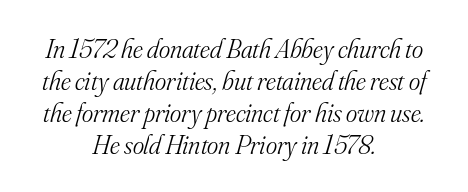
Posture: slanted. The glyphs are unaccompanied by any horizontal stroke below them. The rag falls on both sides of this text block equally. Tracking value appears to be zero — textbook default spacing. These glyphs show unthickened strokes, regular width or finer.
